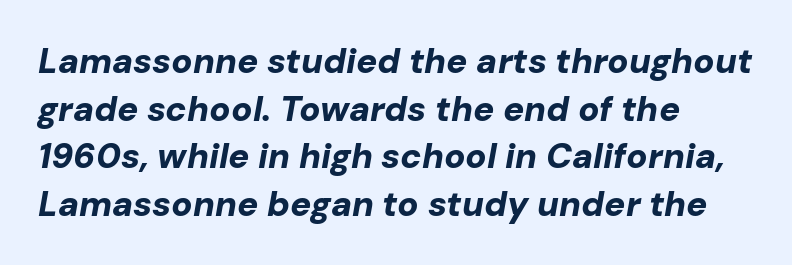
{"italic": "yes", "lean": "right", "slant_degrees": 10, "bold": "yes", "weight": "bold", "width": "normal", "stroke_contrast": "low", "x_height": "medium", "monospaced": "no", "underline": "no", "align": "left", "line_spacing": "normal", "line_spacing_ratio": 1.36, "letter_spacing": "normal", "letter_spacing_em": 0.0, "glyph_px": 35}
